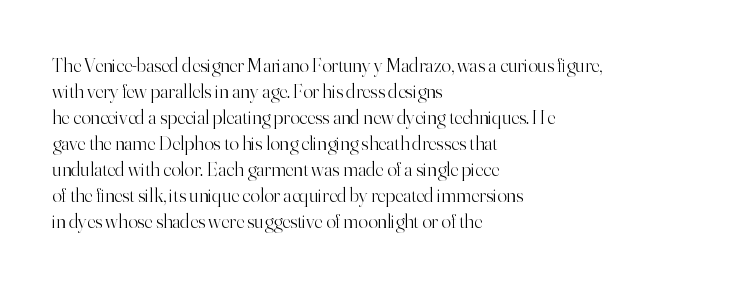
Where is the straight margin? On the left. This sample keeps an unexceptional amount of space between lines. The typesetting does not lean heavy: it is not bold. The gaps between neighbouring characters are ordinary and unremarkable. A clean baseline with only descenders dipping below it.
